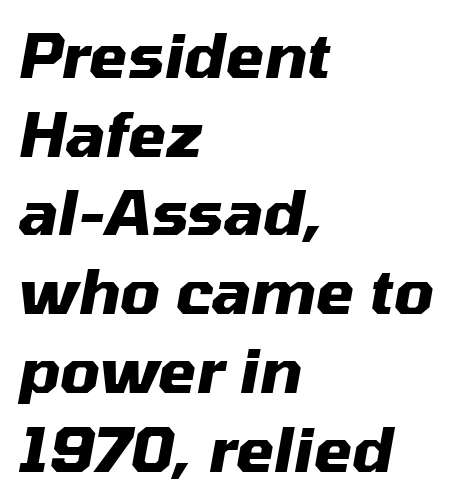
The image shows 62 px heavy type, italic (leaning right); set left-aligned, normal line spacing (1.27x), normal letter spacing, not underlined; medium stroke contrast and a medium x-height.
